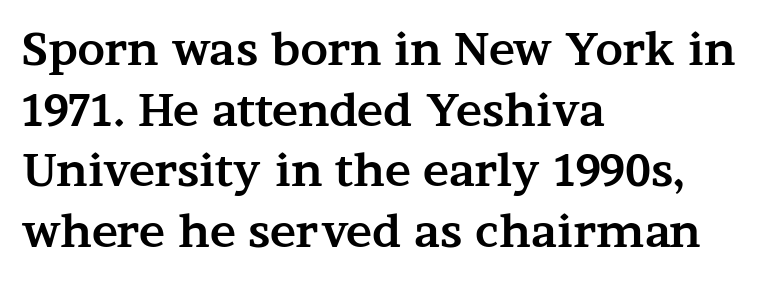
Q: Is the text bold? A: Yes.
Q: Is the text italic (slanted)? A: No, it is upright.
Q: Is the typeface a serif or a sans-serif typeface? A: Serif.
Q: Is the text underlined? A: No.
Q: How is the paragraph aligned? A: Left-aligned.
Q: Is the spacing between letters normal or unusually wide? A: Normal.
Q: Is the spacing between lines tight, normal or loose? A: Normal.
Q: Width (condensed, normal, or wide)? A: Wide.
Q: Stroke contrast? A: Medium.
Q: x-height? A: Medium.
Q: Monospaced? A: No.
